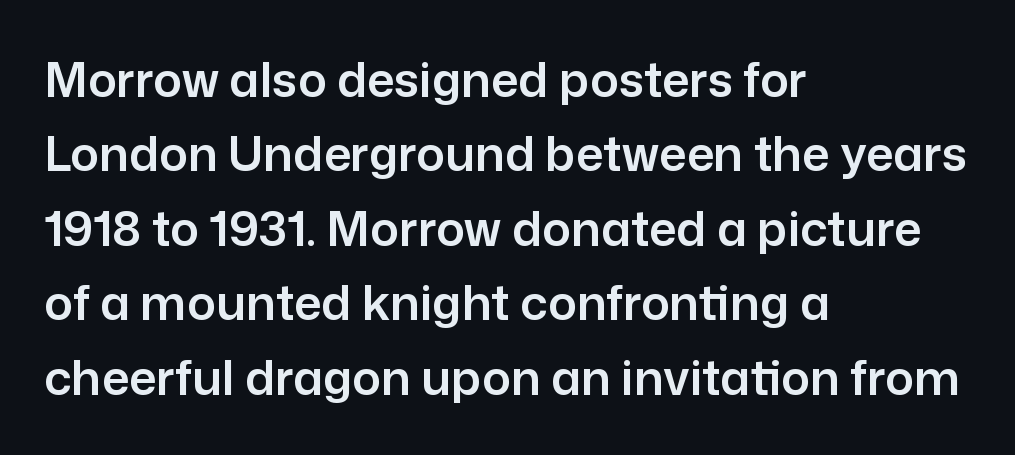
The designer left line spacing at the default. The zone under the glyphs is completely vacant. No extra tracking has been applied to these lines. I'd call this a sans setting — the letters go barefoot. A typesetter would call this proportional, since set widths differ per character. Is there any slant? The stems are plumb.
